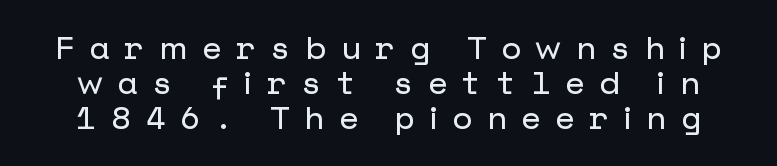
Beneath every word, the page is bare. A typesetter would call this leading minimal, almost set solid. Look at the bottom of the vertical strokes: they stop flat, with no serifs. Is the letter spacing exaggerated? Yes — the characters are pushed far apart. Style check: upright.
